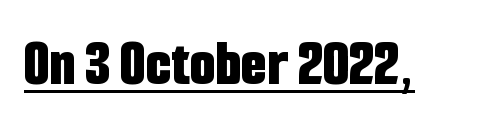
Q: Is the text bold? A: Yes.
Q: Is the text italic (slanted)? A: No, it is upright.
Q: Is the typeface a serif or a sans-serif typeface? A: Sans-serif.
Q: Is the text underlined? A: Yes.
Q: Is the spacing between letters normal or unusually wide? A: Normal.
Q: Width (condensed, normal, or wide)? A: Condensed.
Q: Stroke contrast? A: Low.
Q: x-height? A: Medium.
Q: Monospaced? A: No.
